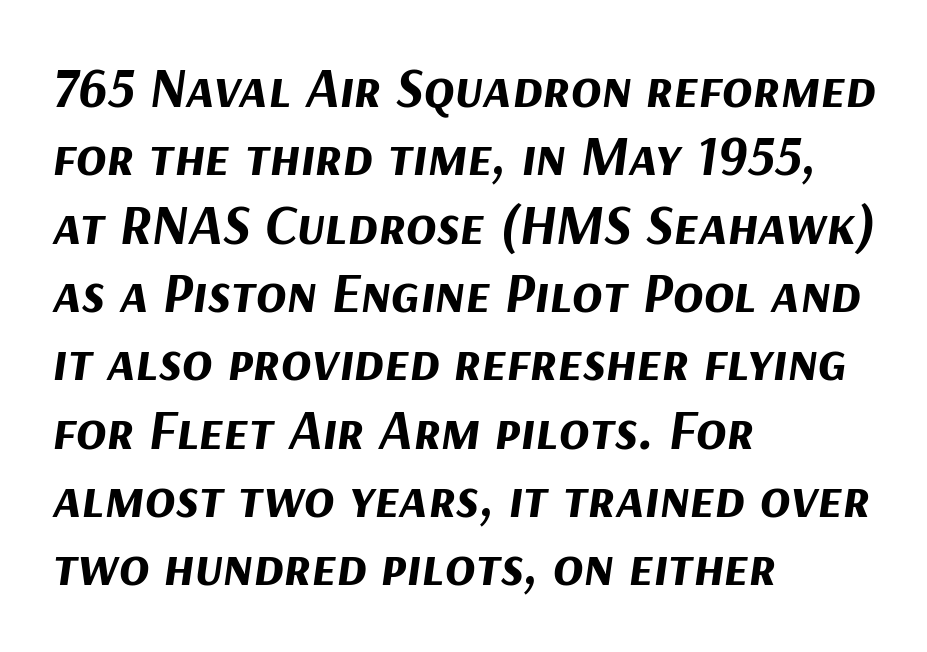
{"italic": "yes", "lean": "right", "slant_degrees": 9, "bold": "yes", "weight": "bold", "width": "normal", "stroke_contrast": "medium", "x_height": "medium", "monospaced": "no", "underline": "no", "align": "left", "line_spacing_ratio": 1.22, "letter_spacing": "normal", "letter_spacing_em": 0.0, "glyph_px": 56}
